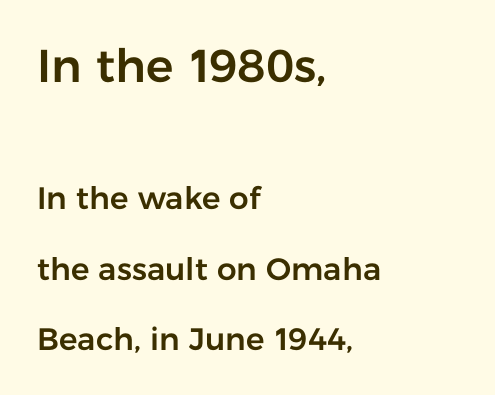
Q: Is the text italic (slanted)? A: No, it is upright.
Q: Is the typeface a serif or a sans-serif typeface? A: Sans-serif.
Q: Is the text underlined? A: No.
Q: How is the paragraph aligned? A: Left-aligned.
Q: Is the spacing between letters normal or unusually wide? A: Normal.
Q: Is the spacing between lines tight, normal or loose? A: Loose.
Q: Which block of text is set in a larger size, the first (top) or the second (bottom)? A: The first (top) one.
Q: Width (condensed, normal, or wide)? A: Normal.
Q: Stroke contrast? A: Low.
Q: x-height? A: Medium.
Q: Monospaced? A: No.
